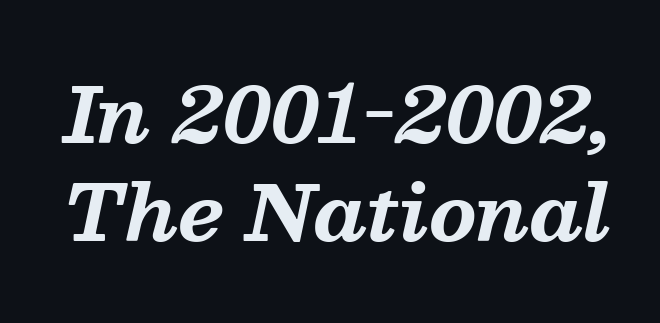
The image shows 76 px bold serif type, italic (leaning right); set normal line spacing (1.29x), normal letter spacing, not underlined; medium stroke contrast and a medium x-height.
